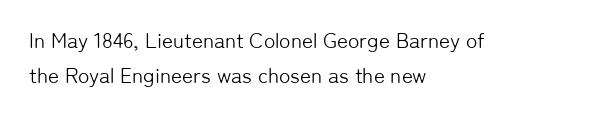
The image shows 21 px text type, upright; set left-aligned, normal line spacing (1.65x), normal letter spacing, not underlined.
